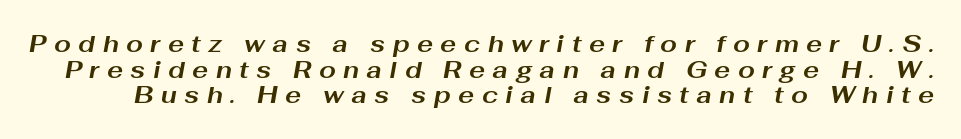
Q: Is the text bold? A: Yes.
Q: Is the text italic (slanted)? A: Yes, it leans right by about 10 degrees.
Q: Is the text underlined? A: No.
Q: Is the spacing between letters normal or unusually wide? A: Unusually wide.
Q: Is the spacing between lines tight, normal or loose? A: Tight.
